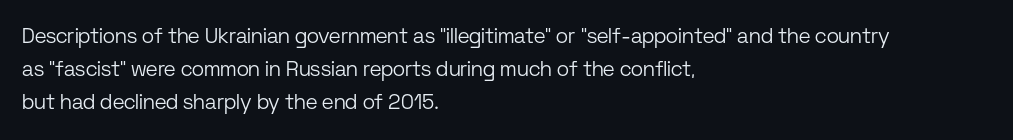
Q: Is the text bold? A: No.
Q: Is the text italic (slanted)? A: No, it is upright.
Q: Is the text underlined? A: No.
Q: How is the paragraph aligned? A: Left-aligned.
Q: Is the spacing between letters normal or unusually wide? A: Normal.
Q: Is the spacing between lines tight, normal or loose? A: Normal.
